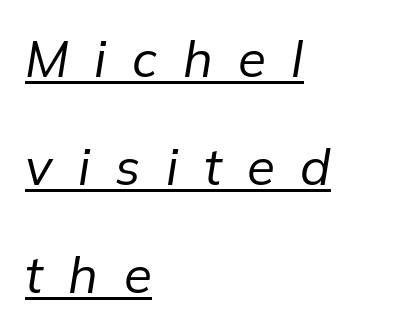
{"italic": "yes", "lean": "right", "slant_degrees": 9, "bold": "no", "weight": "regular", "width": "normal", "stroke_contrast": "low", "x_height": "medium", "monospaced": "no", "underline": "yes", "align": "left", "line_spacing": "loose", "line_spacing_ratio": 2.12, "letter_spacing": "wide", "letter_spacing_em": 0.5, "glyph_px": 51}
